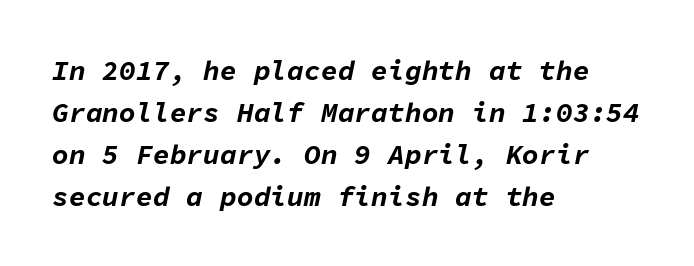
The image shows 28 px bold type, italic (leaning right), monospaced; set left-aligned, normal line spacing (1.5x), normal letter spacing, not underlined; low stroke contrast and a medium x-height.
